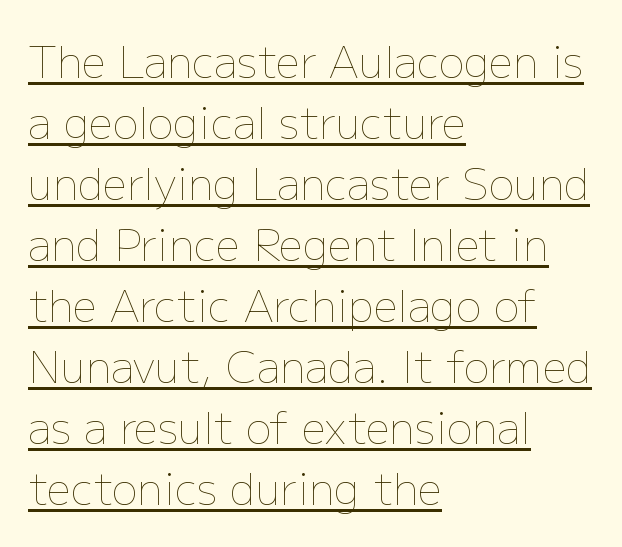
Q: Is the text bold? A: No.
Q: Is the text italic (slanted)? A: No, it is upright.
Q: Is the text underlined? A: Yes.
Q: How is the paragraph aligned? A: Left-aligned.
Q: Is the spacing between letters normal or unusually wide? A: Normal.
Q: Is the spacing between lines tight, normal or loose? A: Normal.
Q: Width (condensed, normal, or wide)? A: Normal.
Q: Stroke contrast? A: Low.
Q: x-height? A: Medium.
Q: Monospaced? A: No.
